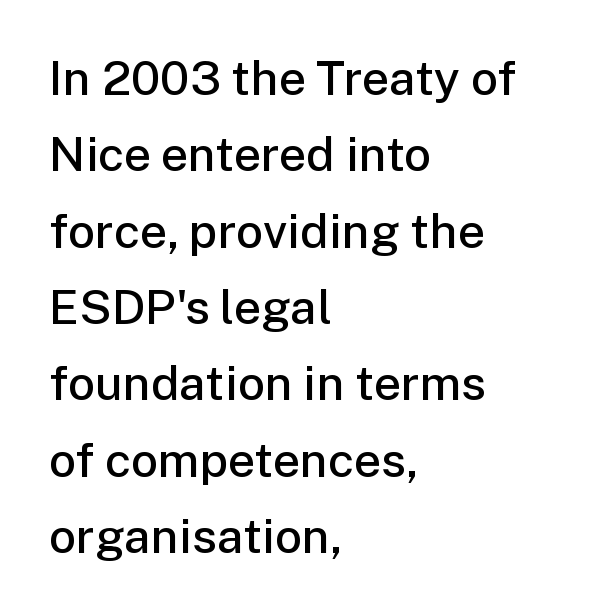
Q: Is the text bold? A: Semi-bold.
Q: Is the text italic (slanted)? A: No, it is upright.
Q: Is the typeface a serif or a sans-serif typeface? A: Sans-serif.
Q: Is the text underlined? A: No.
Q: How is the paragraph aligned? A: Left-aligned.
Q: Is the spacing between letters normal or unusually wide? A: Normal.
Q: Is the spacing between lines tight, normal or loose? A: Normal.
Q: Width (condensed, normal, or wide)? A: Normal.
Q: Stroke contrast? A: Low.
Q: x-height? A: Medium.
Q: Monospaced? A: No.
